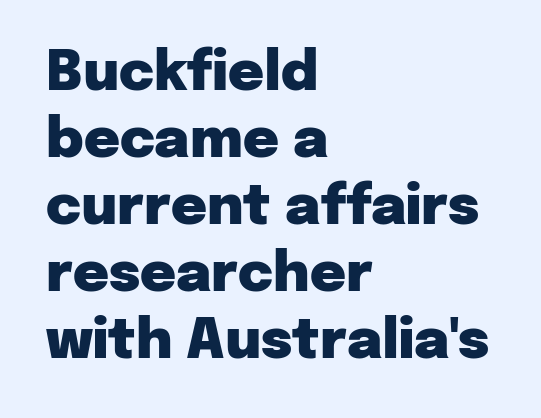
{"serif": "no", "italic": "no", "bold": "yes", "weight": "heavy", "width": "normal", "stroke_contrast": "low", "x_height": "medium", "monospaced": "no", "underline": "no", "align": "left", "line_spacing_ratio": 1.22, "letter_spacing": "normal", "letter_spacing_em": 0.0, "glyph_px": 55}
